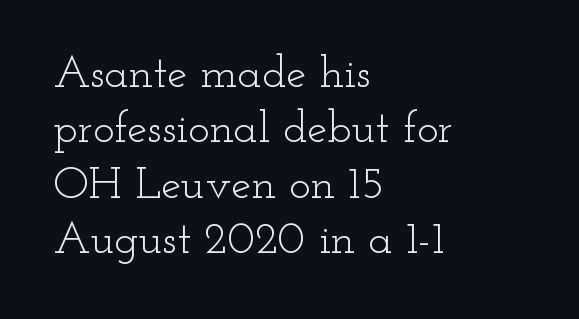
The image shows 45 px light, wide serif type, upright; set left-aligned, line spacing 1.23x, normal letter spacing, not underlined; low stroke contrast and a small x-height.
